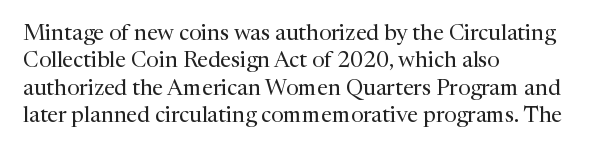
{"italic": "no", "bold": "no", "underline": "no", "align": "left", "line_spacing": "normal", "line_spacing_ratio": 1.25, "letter_spacing": "normal", "letter_spacing_em": 0.0, "glyph_px": 22}
